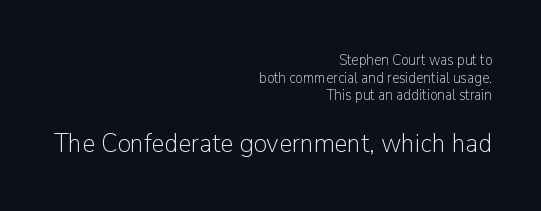
Q: Is the text bold? A: No.
Q: Is the text italic (slanted)? A: No, it is upright.
Q: Is the text underlined? A: No.
Q: How is the paragraph aligned? A: Right-aligned.
Q: Is the spacing between letters normal or unusually wide? A: Normal.
Q: Which block of text is set in a larger size, the first (top) or the second (bottom)? A: The second (bottom) one.
